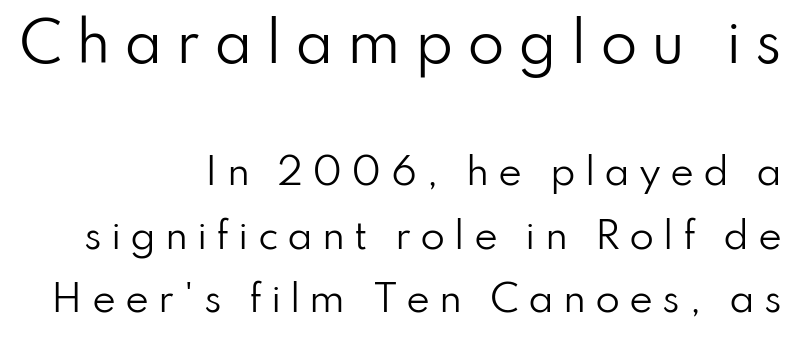
{"serif": "no", "italic": "no", "bold": "no", "weight": "regular", "width": "normal", "stroke_contrast": "low", "x_height": "small", "monospaced": "no", "underline": "no", "align": "right", "line_spacing_ratio": 1.76, "letter_spacing": "wide", "letter_spacing_em": 0.25, "larger_block": "first", "size_ratio": 1.5, "glyph_px": 54}
